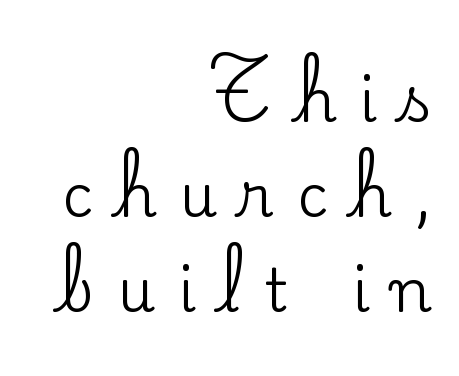
Q: Is the text italic (slanted)? A: No, it is upright.
Q: Is the typeface a serif or a sans-serif typeface? A: Serif.
Q: Is the text underlined? A: No.
Q: How is the paragraph aligned? A: Right-aligned.
Q: Is the spacing between letters normal or unusually wide? A: Unusually wide.
Q: Is the spacing between lines tight, normal or loose? A: Normal.
Q: Width (condensed, normal, or wide)? A: Normal.
Q: Stroke contrast? A: Low.
Q: x-height? A: Small.
Q: Monospaced? A: No.
